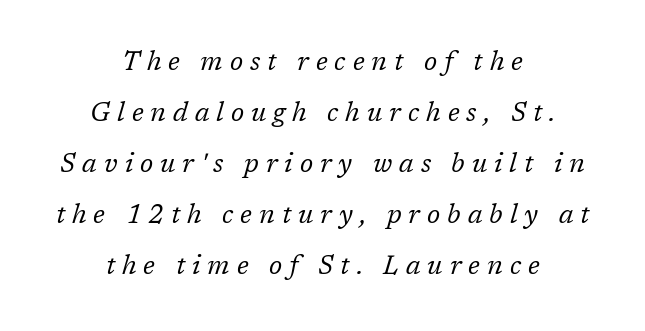
The strip under each line holds only bare page. The strokes carry an ordinary text weight at most. The face used here is rendered with a markedly widened letterfit. These lines are centered, leaving both edges ragged.
